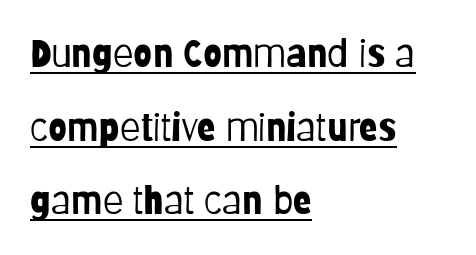
The image shows 38 px light, condensed sans-serif type, upright; set left-aligned, loose line spacing (1.94x), normal letter spacing, underlined; low stroke contrast and a large x-height.
